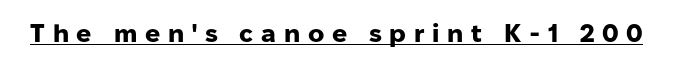
The type is letterspaced generously, with wide tracking. Compared with undecorated copy, this sample adds a rule below the words. Tall strokes in this sample are plumb rather than angled. Typographic density is high because the face is bold.
